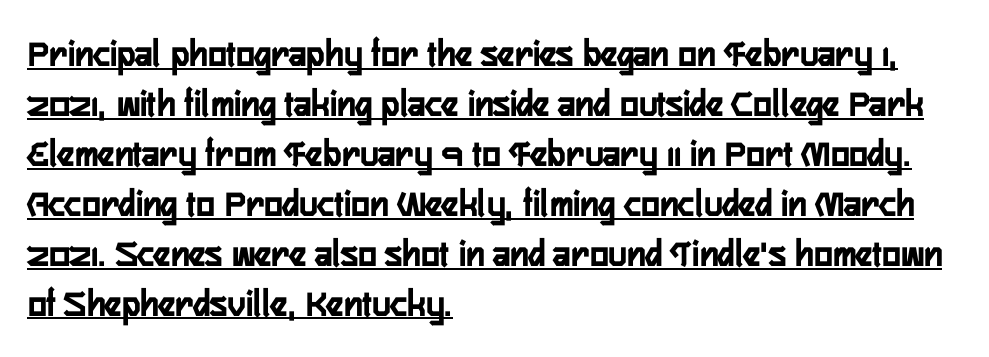
The image shows 39 px semibold, condensed sans-serif type, upright; set left-aligned, normal line spacing (1.28x), normal letter spacing, underlined; low stroke contrast and a medium x-height.
